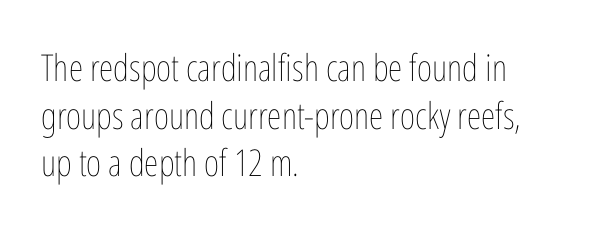
The image shows 37 px thin, condensed type, upright; set left-aligned, normal line spacing (1.29x), normal letter spacing, not underlined; low stroke contrast and a medium x-height.
